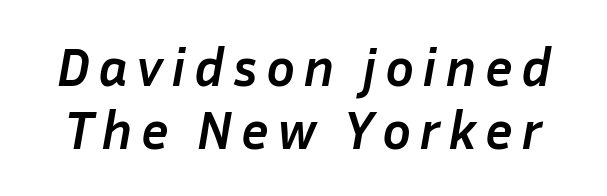
Spacing verdict: proportional, widths tailored to each character. Decoration check: the copy has no underline. The axis of the letterforms is tilted away from vertical. Bold? Absolutely — the strokes are thick and heavy.
